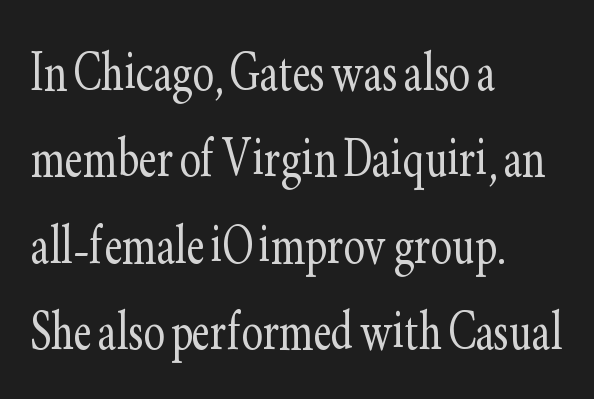
The image shows 64 px light, condensed serif type, upright; set left-aligned, normal line spacing (1.35x), normal letter spacing, not underlined; low stroke contrast and a small x-height.
